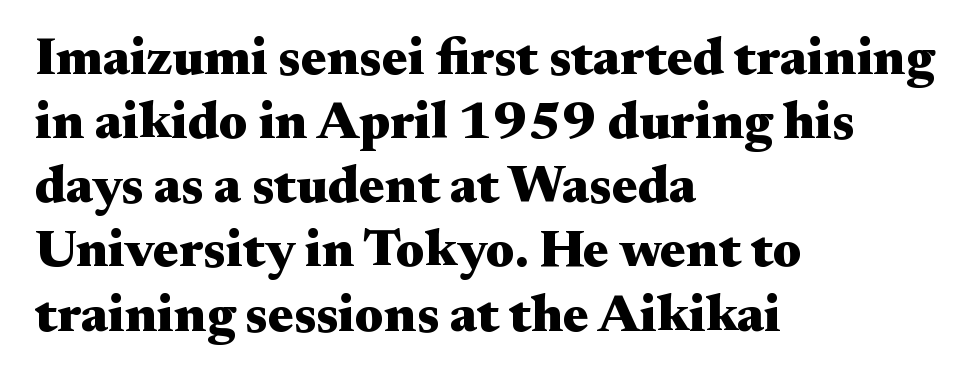
The image shows 53 px heavy, wide serif type, upright; set left-aligned, line spacing 1.21x, normal letter spacing, not underlined; medium stroke contrast and a small x-height.
